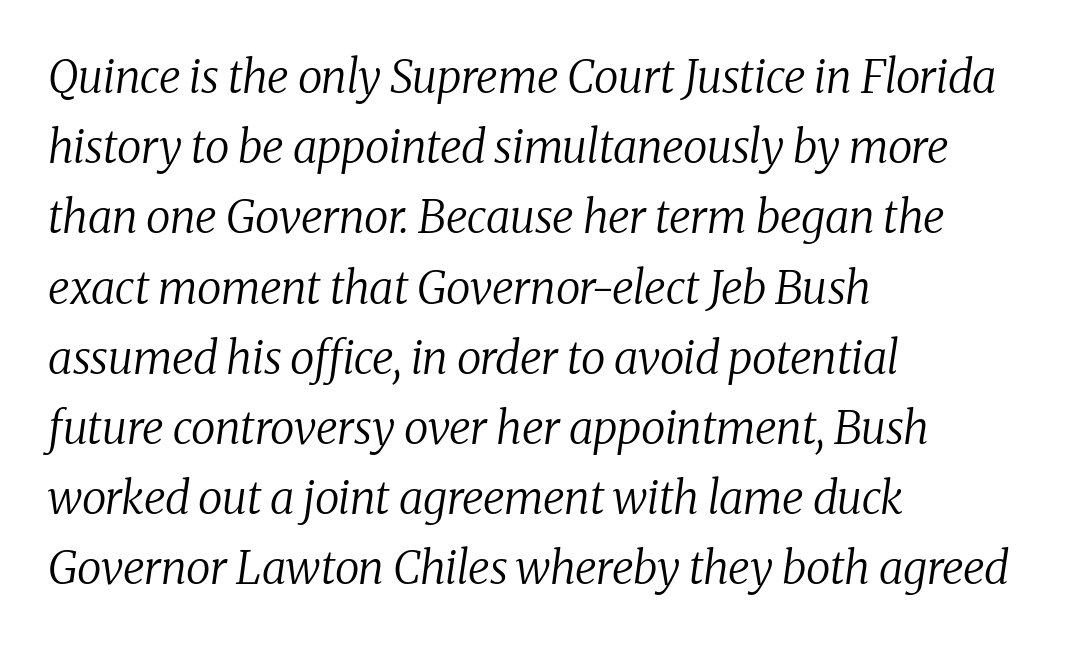
The ragged edge is on the right, which tells us the setting is flush left. Italic? Definitely — the glyphs are oblique. Anything drawn beneath the words? Only blank space. Unbolded letterforms with no extra heft. Quick note: interline space is typical. The face used here is rendered with its standard letterfit.
